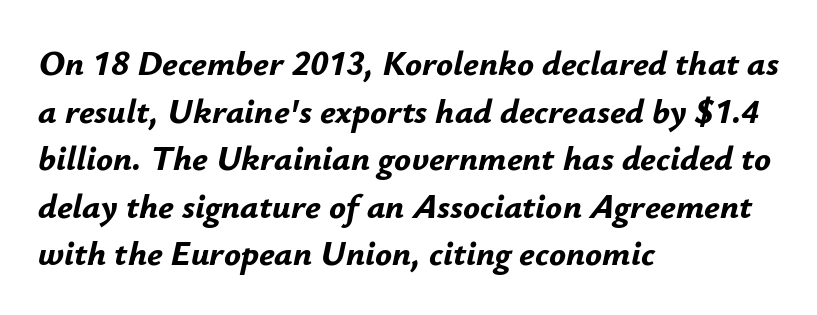
{"italic": "yes", "lean": "right", "slant_degrees": 12, "bold": "yes", "weight": "bold", "width": "normal", "stroke_contrast": "low", "x_height": "small", "monospaced": "no", "underline": "no", "align": "left", "line_spacing": "normal", "line_spacing_ratio": 1.36, "letter_spacing": "normal", "letter_spacing_em": 0.0, "glyph_px": 35}
